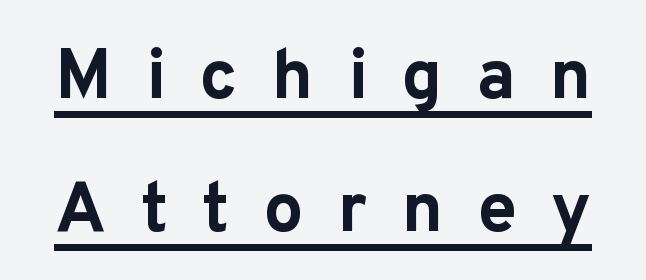
The image shows 70 px bold sans-serif type, upright; set loose line spacing (1.9x), unusually wide letter spacing (+0.49 em), underlined; low stroke contrast and a medium x-height.
